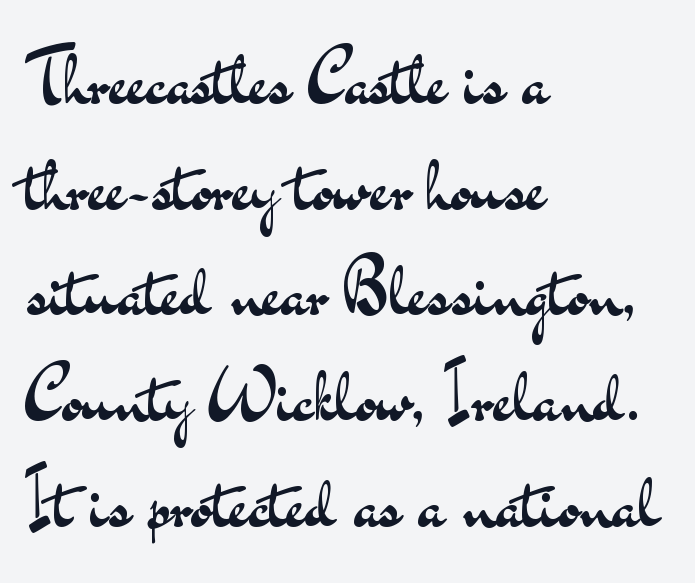
The image shows 75 px regular-weight, wide sans-serif type; set left-aligned, normal line spacing (1.41x), normal letter spacing, not underlined; medium stroke contrast and a small x-height.
